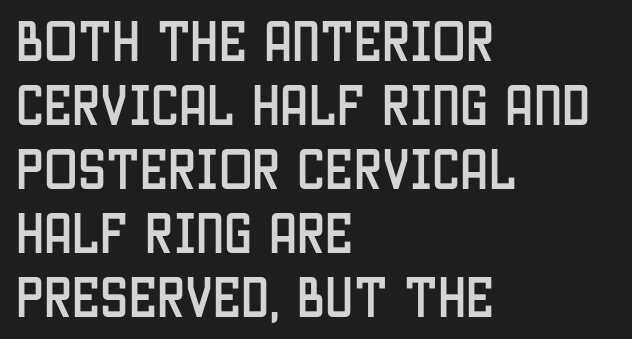
Q: Is the text italic (slanted)? A: No, it is upright.
Q: Is the typeface a serif or a sans-serif typeface? A: Sans-serif.
Q: Is the text underlined? A: No.
Q: How is the paragraph aligned? A: Left-aligned.
Q: Is the spacing between letters normal or unusually wide? A: Normal.
Q: Is the spacing between lines tight, normal or loose? A: Normal.
Q: Width (condensed, normal, or wide)? A: Condensed.
Q: Stroke contrast? A: Low.
Q: x-height? A: Large.
Q: Monospaced? A: No.
